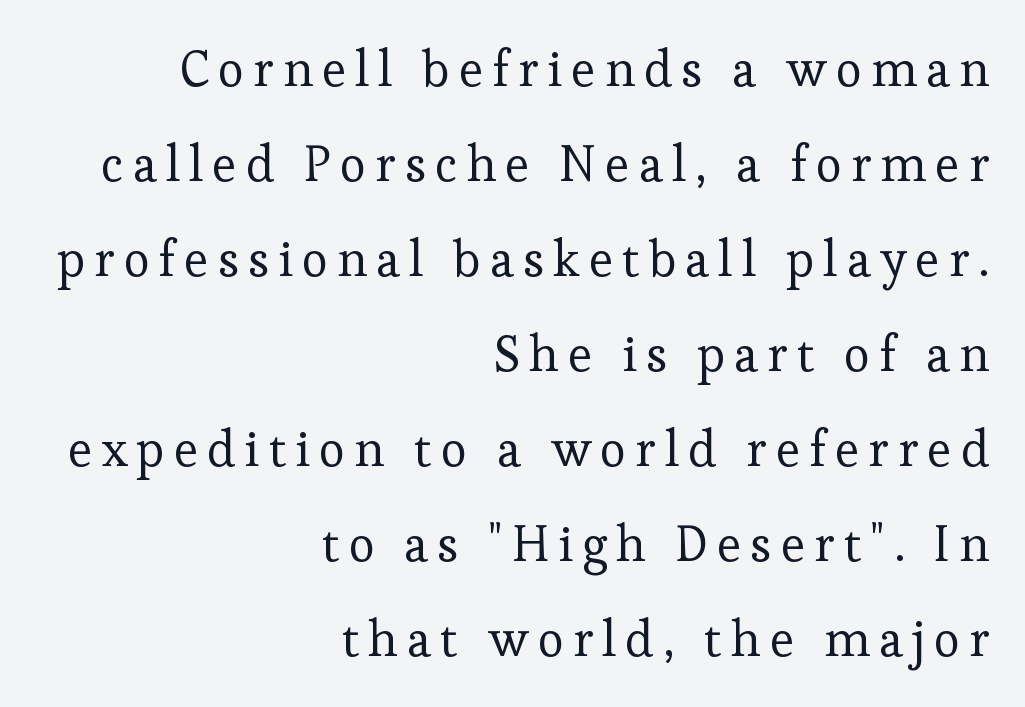
Decoration check: the copy has no underline. Stroke thickness stays within the range of a standard reading face or lighter. Vertical strokes here are truly vertical. Reading down the block, your eye finds every line finishing at a fixed right position.
